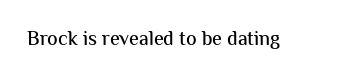
{"italic": "no", "underline": "no", "letter_spacing": "normal", "letter_spacing_em": 0.0, "glyph_px": 20}
